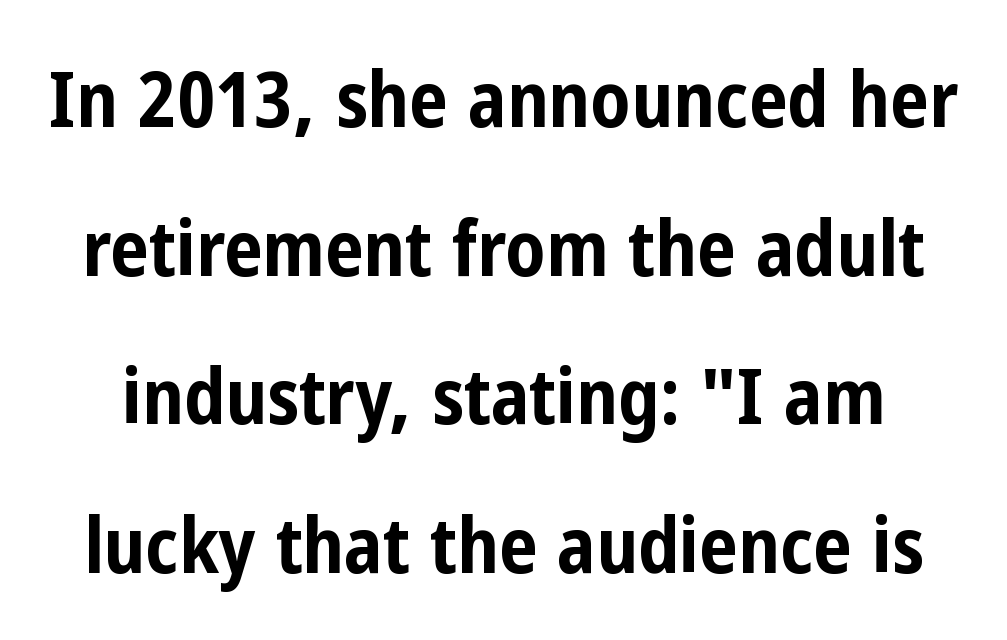
{"serif": "no", "italic": "no", "bold": "yes", "weight": "bold", "width": "condensed", "stroke_contrast": "low", "x_height": "medium", "monospaced": "no", "underline": "no", "line_spacing": "loose", "line_spacing_ratio": 1.93, "letter_spacing": "normal", "letter_spacing_em": 0.0, "glyph_px": 77}
